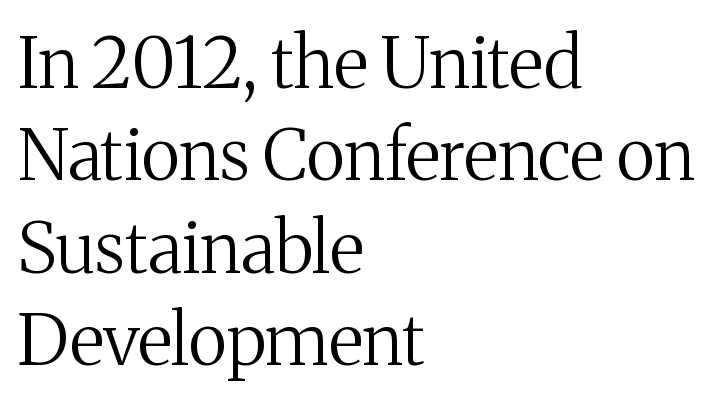
Q: Is the text bold? A: No.
Q: Is the text italic (slanted)? A: No, it is upright.
Q: Is the typeface a serif or a sans-serif typeface? A: Serif.
Q: Is the text underlined? A: No.
Q: How is the paragraph aligned? A: Left-aligned.
Q: Is the spacing between letters normal or unusually wide? A: Normal.
Q: Is the spacing between lines tight, normal or loose? A: Normal.
Q: Width (condensed, normal, or wide)? A: Normal.
Q: Stroke contrast? A: Medium.
Q: x-height? A: Medium.
Q: Monospaced? A: No.
